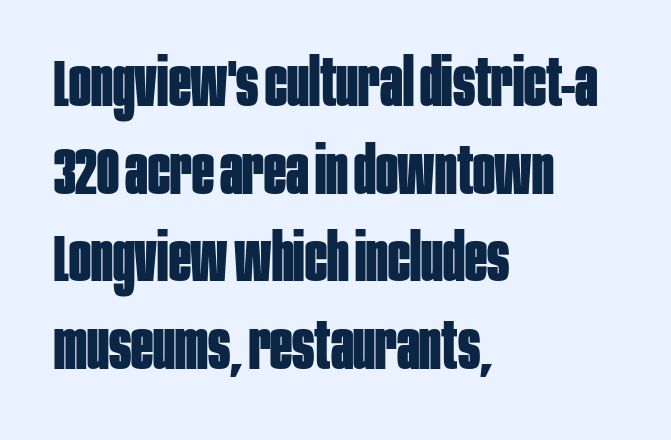
The image shows 65 px bold, condensed sans-serif type, upright; set left-aligned, normal line spacing (1.35x), normal letter spacing, not underlined; low stroke contrast and a large x-height.
